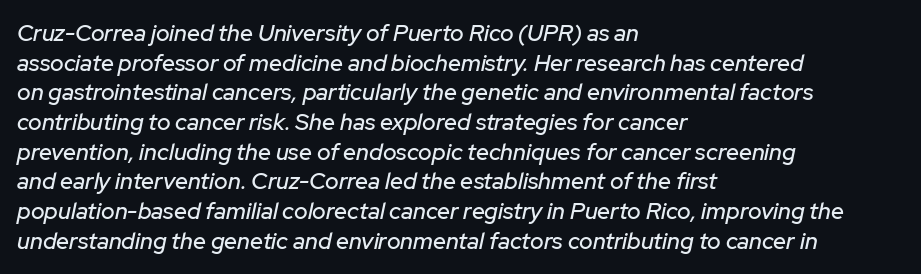
{"italic": "yes", "lean": "right", "slant_degrees": 12, "underline": "no", "align": "left", "line_spacing": "normal", "line_spacing_ratio": 1.29, "letter_spacing": "normal", "letter_spacing_em": 0.0, "glyph_px": 23}
